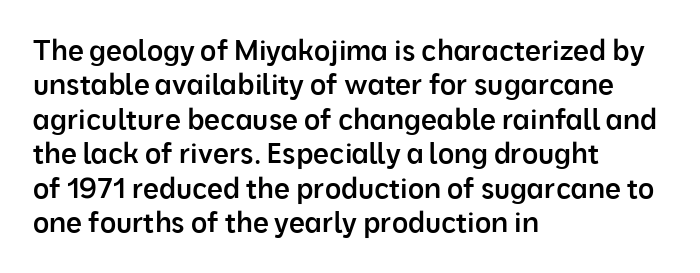
The image shows 28 px semibold sans-serif type, upright; set left-aligned, line spacing 1.23x, normal letter spacing, not underlined; low stroke contrast and a medium x-height.
